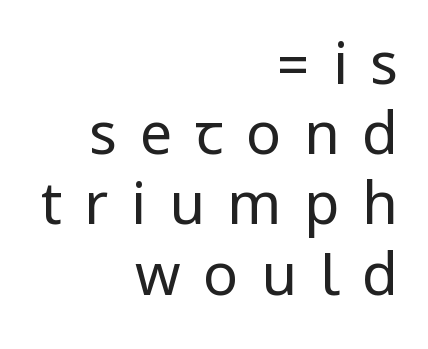
Visually the block forms a straight wall on the right and a jagged coastline on the left. You can tell it's not italic because the verticals are truly vertical. Underline: absent. A typesetter would call this heavily tracked-out type.
